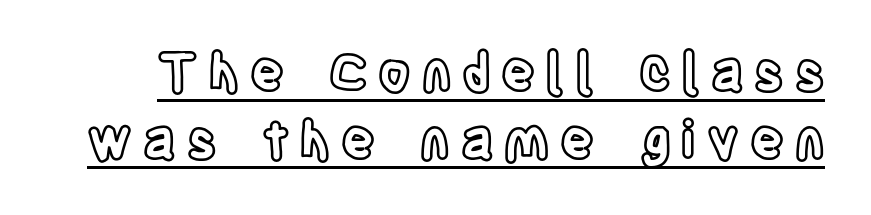
The image shows 52 px condensed type, upright; set normal line spacing (1.3x), unusually wide letter spacing (+0.21 em), underlined; a large x-height.
